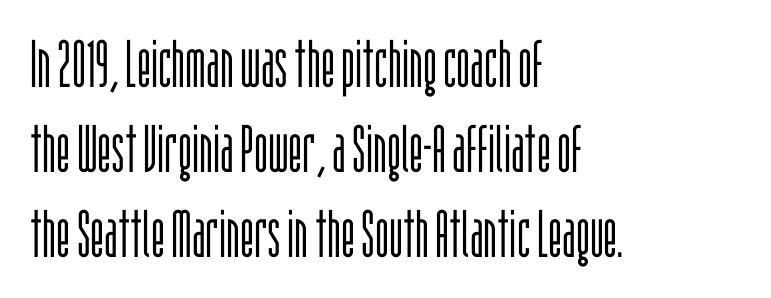
The image shows 66 px light, condensed sans-serif type, upright; set left-aligned, normal line spacing (1.29x), normal letter spacing, not underlined; low stroke contrast and a large x-height.
